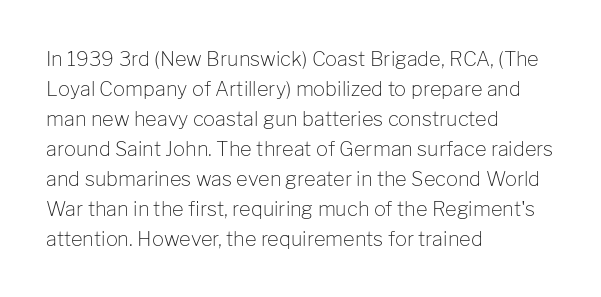
The face looks like a standard text weight, possibly lighter. A normal amount of white space separates one row of letters from the next. Line beginnings align vertically; line endings do not. The horizontal fit of the characters is conventional and even. The passage shown is not underscored anywhere.
